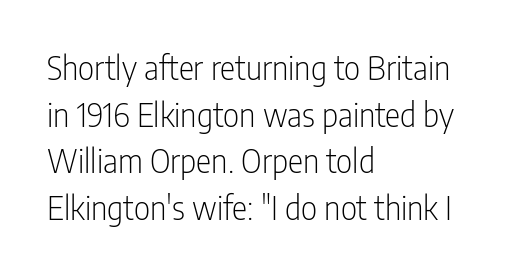
The image shows 32 px light, condensed sans-serif type, upright; set left-aligned, normal line spacing (1.46x), normal letter spacing, not underlined; low stroke contrast and a medium x-height.
